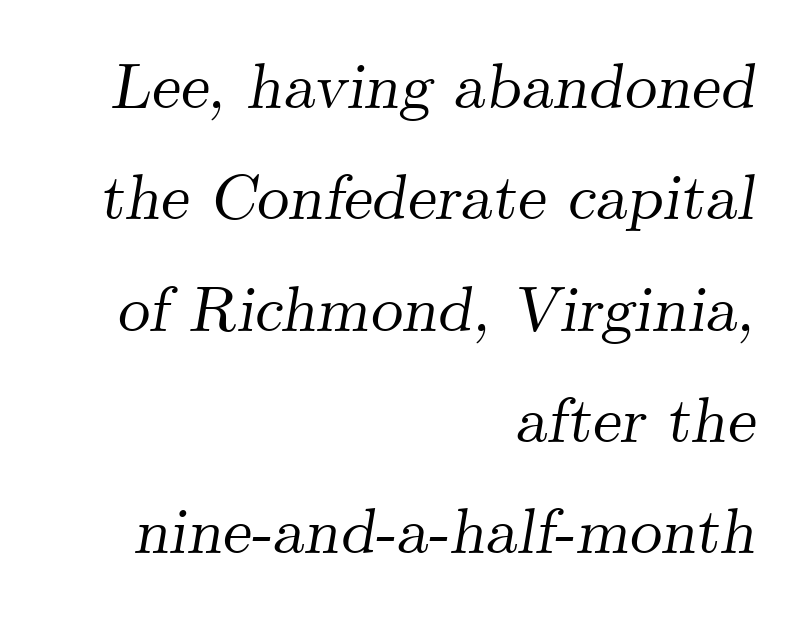
{"serif": "yes", "italic": "yes", "lean": "right", "slant_degrees": 9, "width": "normal", "stroke_contrast": "medium", "x_height": "small", "monospaced": "no", "underline": "no", "align": "right", "line_spacing_ratio": 1.74, "letter_spacing": "normal", "letter_spacing_em": 0.0, "glyph_px": 64}
